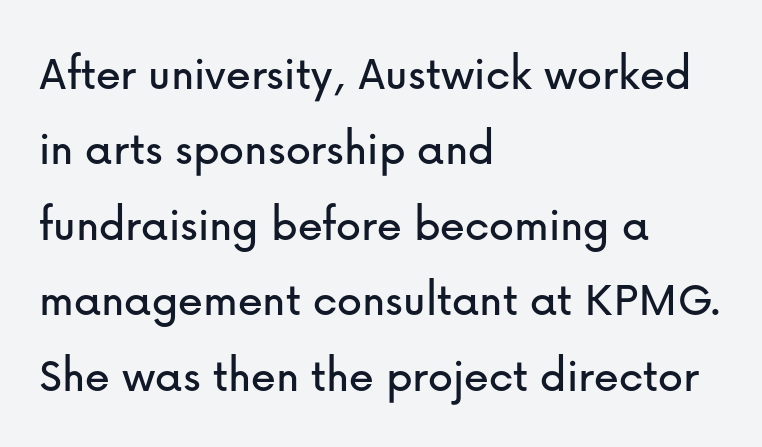
The image shows 50 px sans-serif type, upright; set left-aligned, normal line spacing (1.51x), normal letter spacing, not underlined; low stroke contrast and a medium x-height.
